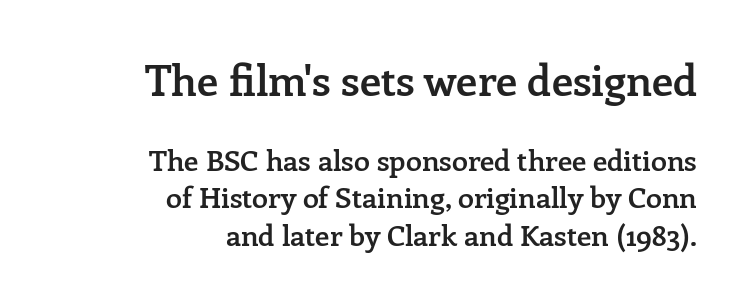
The image shows 43 px semibold serif type, upright; set right-aligned, normal line spacing (1.29x), normal letter spacing, not underlined; the first (top) block is 1.48x larger; low stroke contrast and a medium x-height.
